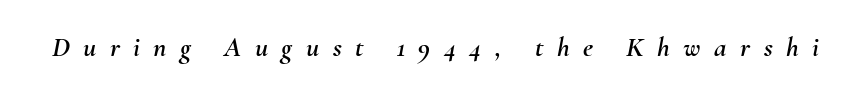
The image shows 28 px text type, italic (leaning right); set unusually wide letter spacing (+0.48 em), not underlined; medium stroke contrast and a small x-height.
